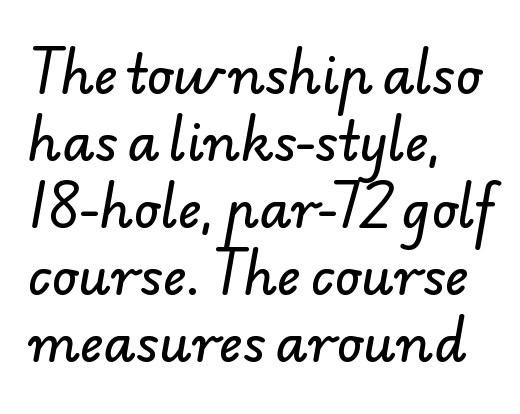
{"serif": "no", "width": "normal", "stroke_contrast": "low", "x_height": "small", "monospaced": "no", "underline": "no", "align": "left", "line_spacing": "normal", "line_spacing_ratio": 1.29, "letter_spacing": "normal", "letter_spacing_em": 0.0, "glyph_px": 52}
